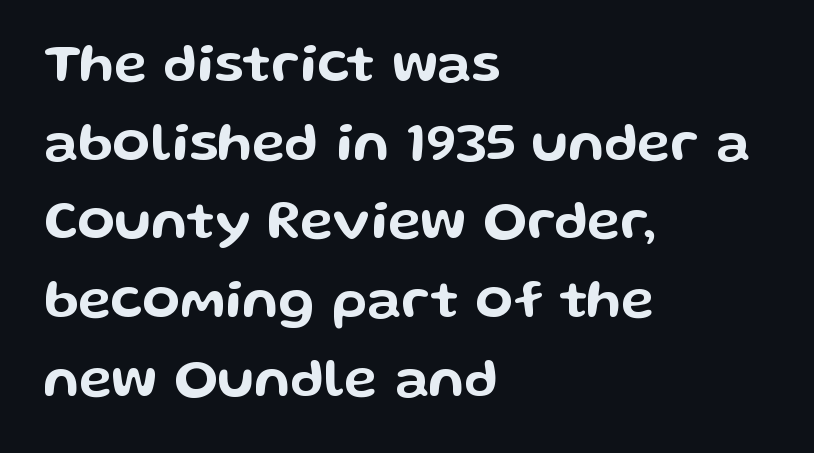
Q: Is the text italic (slanted)? A: No, it is upright.
Q: Is the typeface a serif or a sans-serif typeface? A: Sans-serif.
Q: Is the text underlined? A: No.
Q: How is the paragraph aligned? A: Left-aligned.
Q: Is the spacing between letters normal or unusually wide? A: Normal.
Q: Is the spacing between lines tight, normal or loose? A: Normal.
Q: Width (condensed, normal, or wide)? A: Wide.
Q: Stroke contrast? A: Low.
Q: x-height? A: Medium.
Q: Monospaced? A: No.
